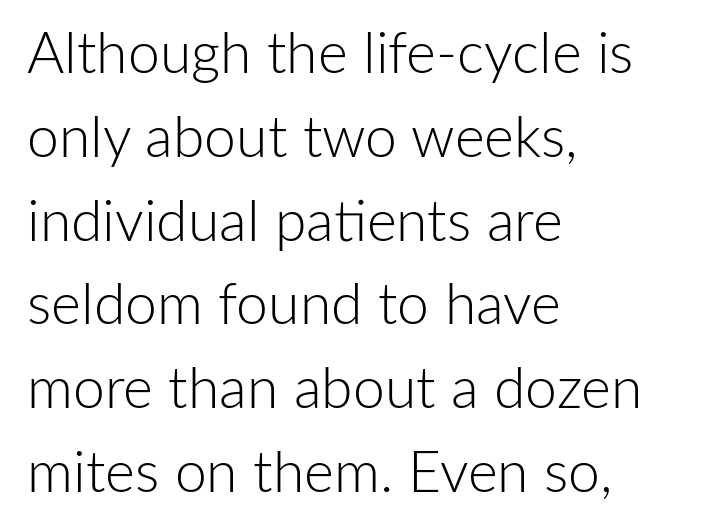
{"serif": "no", "italic": "no", "bold": "no", "weight": "light", "width": "normal", "stroke_contrast": "low", "x_height": "medium", "monospaced": "no", "underline": "no", "align": "left", "line_spacing": "normal", "line_spacing_ratio": 1.47, "letter_spacing": "normal", "letter_spacing_em": 0.0, "glyph_px": 57}
